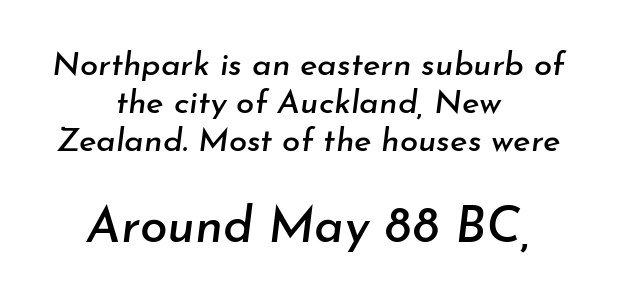
Q: Is the text italic (slanted)? A: Yes, it leans right by about 7 degrees.
Q: Is the text underlined? A: No.
Q: How is the paragraph aligned? A: Centered.
Q: Is the spacing between letters normal or unusually wide? A: Normal.
Q: Is the spacing between lines tight, normal or loose? A: Tight.
Q: Which block of text is set in a larger size, the first (top) or the second (bottom)? A: The second (bottom) one.
Q: Width (condensed, normal, or wide)? A: Normal.
Q: Stroke contrast? A: Low.
Q: x-height? A: Small.
Q: Monospaced? A: No.
